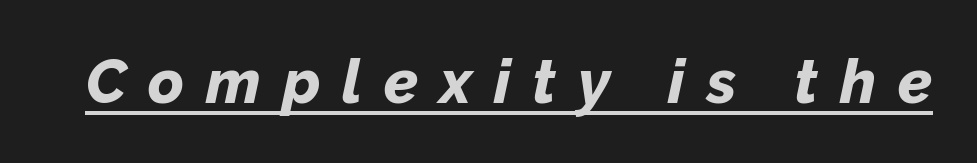
The rendering inserts visible extra space after every character. Set as a true bold cut, around the 700 mark. The glyphs are accompanied by a horizontal stroke just below them. You could not count columns in this text — the font is proportionally spaced.
